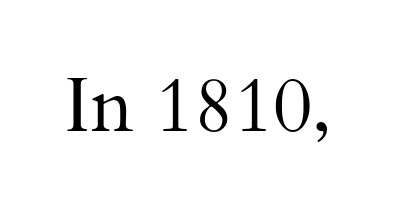
Q: Is the text bold? A: No.
Q: Is the text italic (slanted)? A: No, it is upright.
Q: Is the typeface a serif or a sans-serif typeface? A: Serif.
Q: Is the text underlined? A: No.
Q: Is the spacing between letters normal or unusually wide? A: Normal.
Q: Width (condensed, normal, or wide)? A: Normal.
Q: Stroke contrast? A: Medium.
Q: x-height? A: Small.
Q: Monospaced? A: No.
